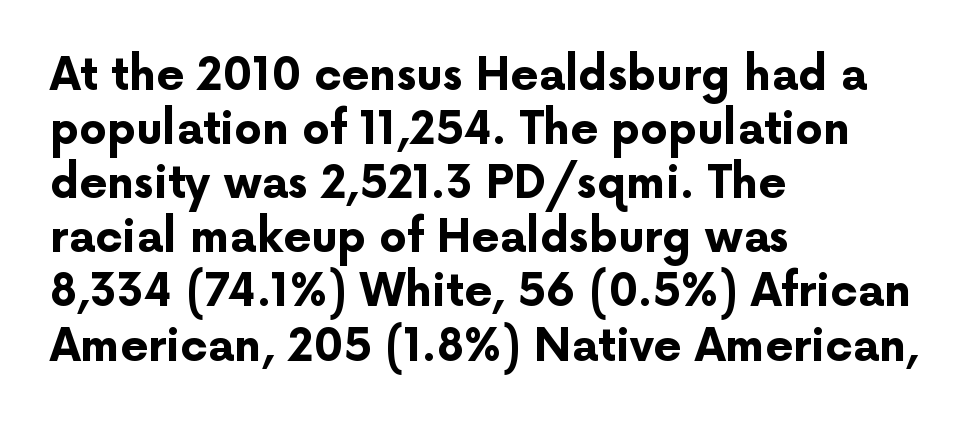
Q: Is the text bold? A: Yes.
Q: Is the text italic (slanted)? A: No, it is upright.
Q: Is the typeface a serif or a sans-serif typeface? A: Sans-serif.
Q: Is the text underlined? A: No.
Q: How is the paragraph aligned? A: Left-aligned.
Q: Is the spacing between letters normal or unusually wide? A: Normal.
Q: Width (condensed, normal, or wide)? A: Normal.
Q: Stroke contrast? A: Low.
Q: x-height? A: Medium.
Q: Monospaced? A: No.
